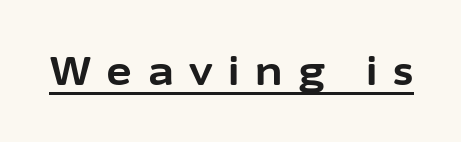
The image shows 39 px bold sans-serif type, upright; set unusually wide letter spacing (+0.4 em), underlined; low stroke contrast and a medium x-height.
